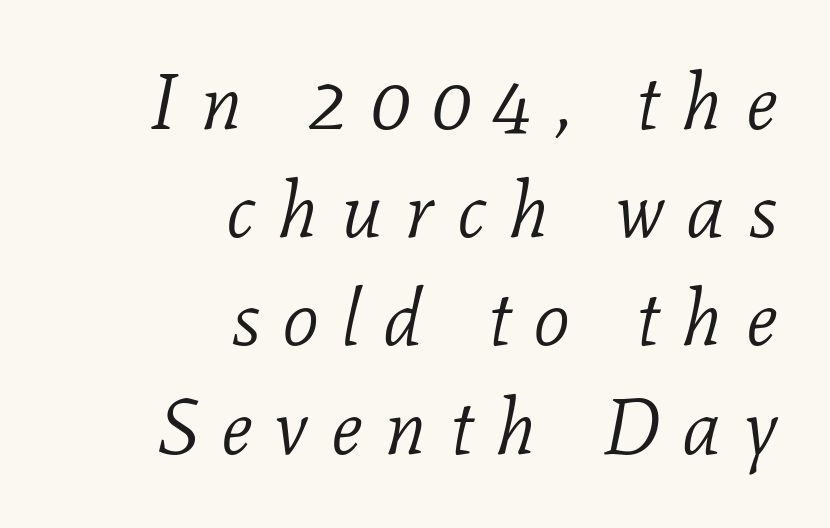
Q: Is the text bold? A: No.
Q: Is the text italic (slanted)? A: Yes, it leans right by about 11 degrees.
Q: Is the typeface a serif or a sans-serif typeface? A: Serif.
Q: Is the text underlined? A: No.
Q: How is the paragraph aligned? A: Right-aligned.
Q: Is the spacing between letters normal or unusually wide? A: Unusually wide.
Q: Is the spacing between lines tight, normal or loose? A: Normal.
Q: Width (condensed, normal, or wide)? A: Normal.
Q: Stroke contrast? A: Low.
Q: x-height? A: Medium.
Q: Monospaced? A: No.
